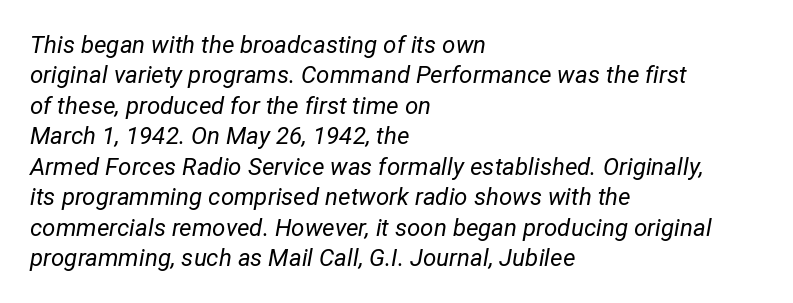
Q: Is the text bold? A: No.
Q: Is the text italic (slanted)? A: Yes, it leans right by about 12 degrees.
Q: Is the text underlined? A: No.
Q: How is the paragraph aligned? A: Left-aligned.
Q: Is the spacing between letters normal or unusually wide? A: Normal.
Q: Is the spacing between lines tight, normal or loose? A: Normal.
